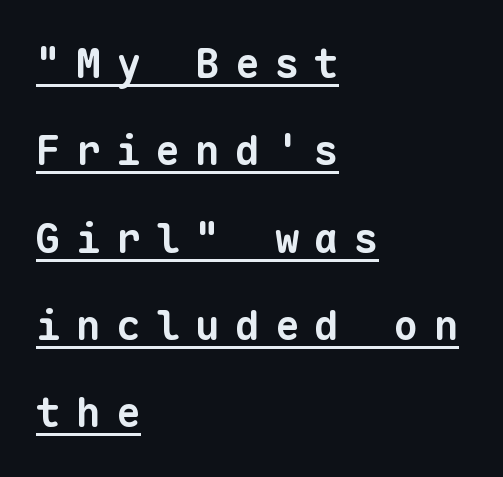
The image shows 41 px bold sans-serif type, monospaced; set left-aligned, loose line spacing (2.13x), unusually wide letter spacing (+0.37 em), underlined; low stroke contrast and a medium x-height.
